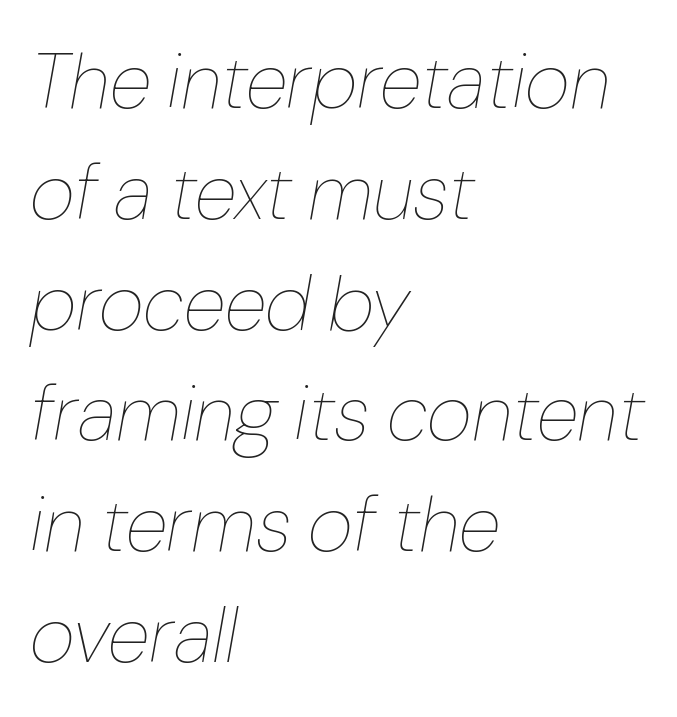
Q: Is the text bold? A: No.
Q: Is the text italic (slanted)? A: Yes, it leans right by about 10 degrees.
Q: Is the text underlined? A: No.
Q: How is the paragraph aligned? A: Left-aligned.
Q: Is the spacing between letters normal or unusually wide? A: Normal.
Q: Is the spacing between lines tight, normal or loose? A: Normal.
Q: Width (condensed, normal, or wide)? A: Normal.
Q: Stroke contrast? A: Low.
Q: x-height? A: Medium.
Q: Monospaced? A: No.
